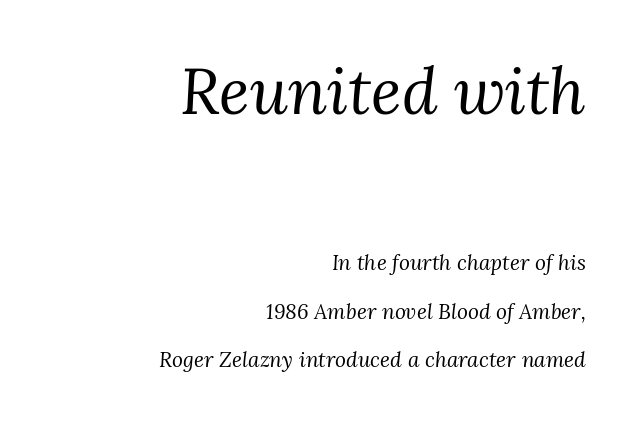
Decoration check: the copy has no underline. Serif or sans? Serif — the stroke terminals have little feet. These lines are set flush right with a ragged left edge. The passage shown stacks its lines with a broad gap. Character size in the leading block exceeds that of the trailing block.
